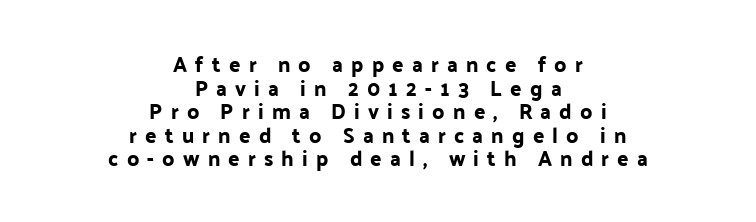
The image shows 21 px text type, upright; set centered, tight line spacing (1.12x), unusually wide letter spacing (+0.39 em), not underlined.
